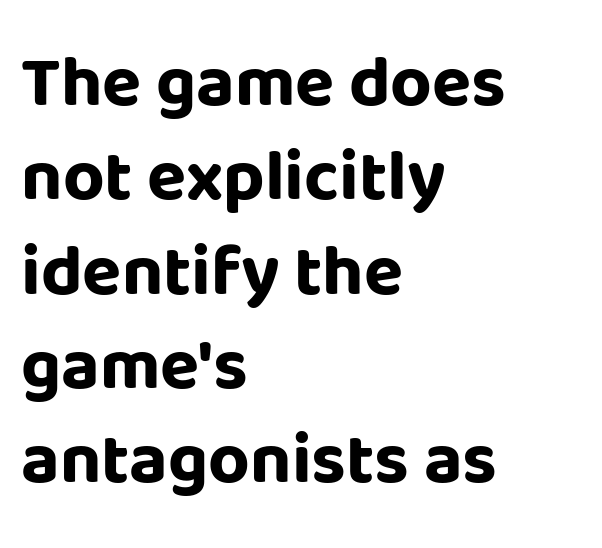
To sum up the face: it is a sans, with no serifs. If you drew a line through each stem, it would be perfectly vertical. Unmarked baselines from the first word to the last. You'd pick this weight for a headline — it's a proper bold. Teacher's note: observe the even left margin — that is flush-left alignment. Think of a printed novel: that variable character pitch is what you see here.
